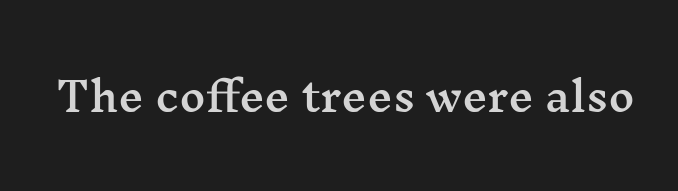
The image shows 40 px wide serif type, upright; set normal letter spacing, not underlined; medium stroke contrast and a medium x-height.
